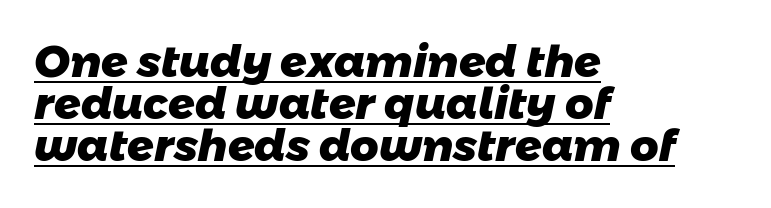
{"serif": "no", "bold": "yes", "weight": "heavy", "width": "normal", "stroke_contrast": "low", "x_height": "medium", "monospaced": "no", "underline": "yes", "align": "left", "line_spacing": "tight", "line_spacing_ratio": 0.96, "letter_spacing": "normal", "letter_spacing_em": 0.0, "glyph_px": 44}
